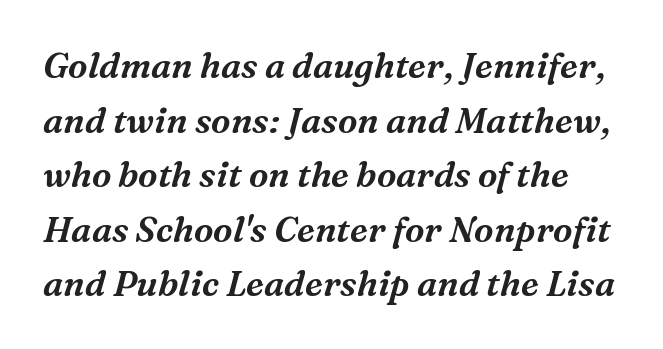
{"serif": "yes", "italic": "yes", "lean": "right", "slant_degrees": 16, "width": "normal", "stroke_contrast": "medium", "x_height": "medium", "monospaced": "no", "underline": "no", "line_spacing": "normal", "line_spacing_ratio": 1.56, "letter_spacing": "normal", "letter_spacing_em": 0.0, "glyph_px": 35}
